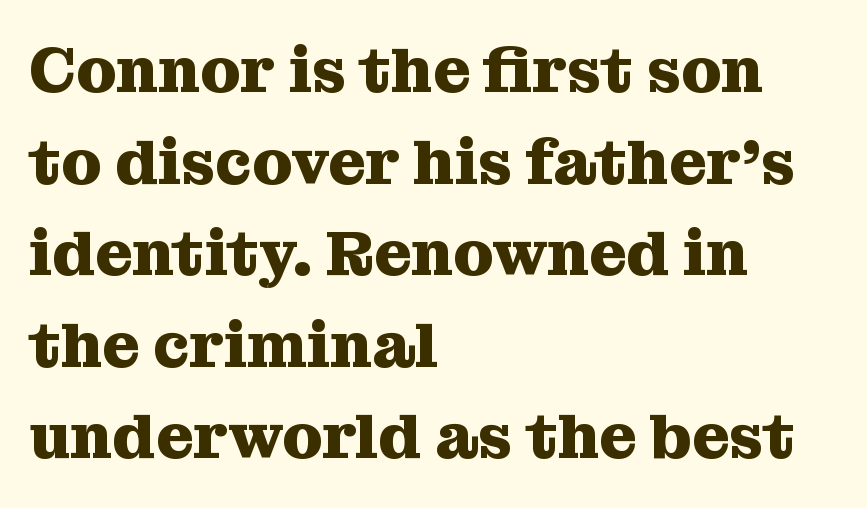
Q: Is the text bold? A: Yes.
Q: Is the text italic (slanted)? A: No, it is upright.
Q: Is the typeface a serif or a sans-serif typeface? A: Serif.
Q: Is the text underlined? A: No.
Q: How is the paragraph aligned? A: Left-aligned.
Q: Is the spacing between letters normal or unusually wide? A: Normal.
Q: Is the spacing between lines tight, normal or loose? A: Normal.
Q: Width (condensed, normal, or wide)? A: Normal.
Q: Stroke contrast? A: Medium.
Q: x-height? A: Medium.
Q: Monospaced? A: No.
